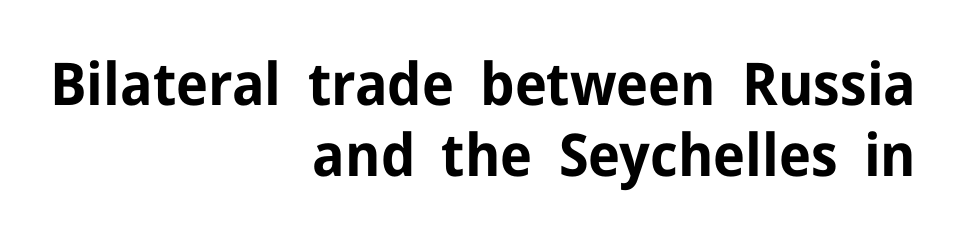
The letterforms sit shoulder to shoulder at normal distance. This sample is right-justified, so line beginnings fall wherever the words allow. Words float on clear page, feet unadorned. The face used here is a sans, in the tradition of grotesques and geometrics.
